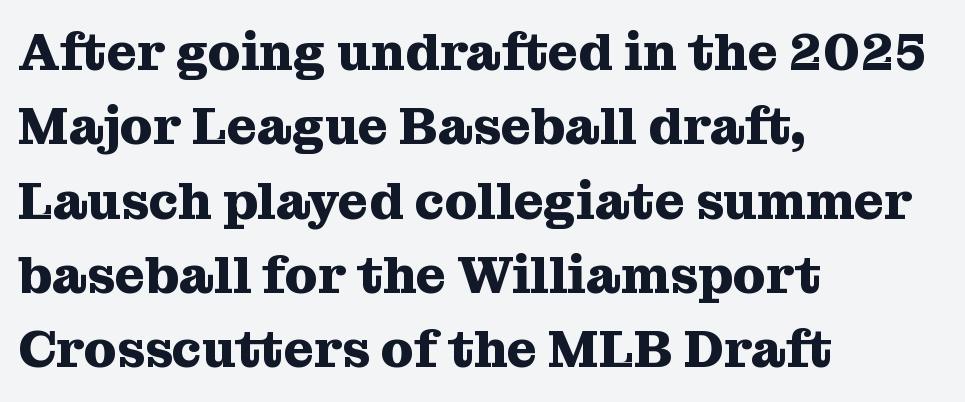
The image shows 52 px heavy serif type, upright; set left-aligned, normal line spacing (1.43x), normal letter spacing, not underlined; medium stroke contrast and a medium x-height.
